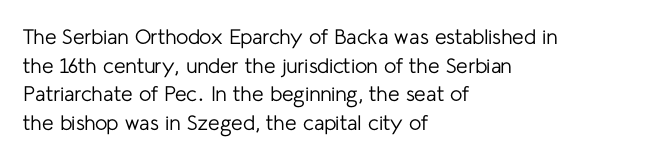
{"italic": "no", "bold": "no", "underline": "no", "align": "left", "line_spacing": "normal", "line_spacing_ratio": 1.36, "letter_spacing": "normal", "letter_spacing_em": 0.0, "glyph_px": 21}
